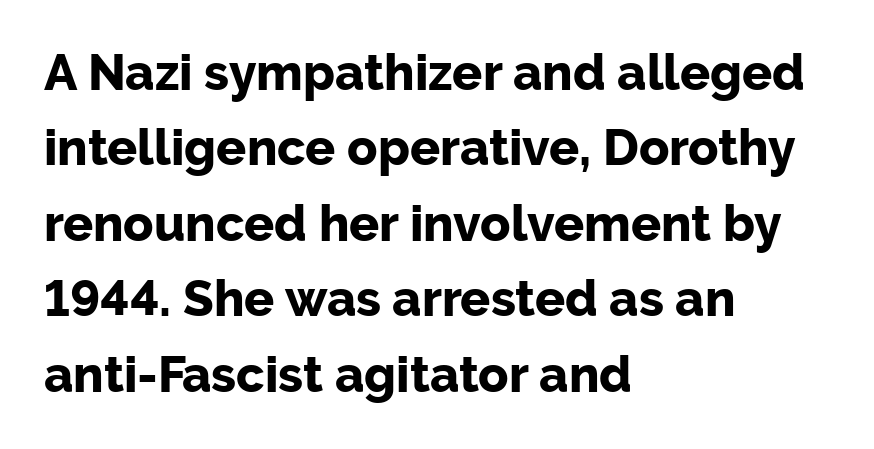
{"serif": "no", "italic": "no", "bold": "yes", "weight": "bold", "width": "normal", "stroke_contrast": "low", "x_height": "medium", "monospaced": "no", "underline": "no", "align": "left", "line_spacing": "normal", "line_spacing_ratio": 1.51, "letter_spacing": "normal", "letter_spacing_em": 0.0, "glyph_px": 50}
